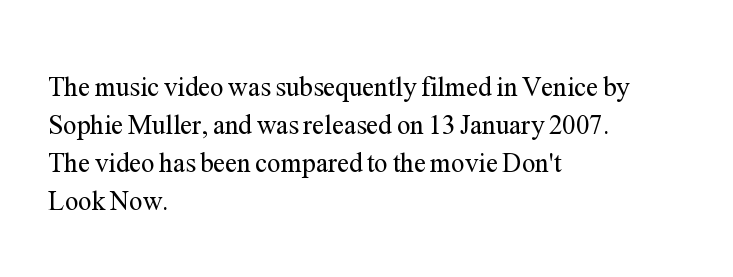
Q: Is the text bold? A: No.
Q: Is the text italic (slanted)? A: No, it is upright.
Q: Is the text underlined? A: No.
Q: How is the paragraph aligned? A: Left-aligned.
Q: Is the spacing between letters normal or unusually wide? A: Normal.
Q: Is the spacing between lines tight, normal or loose? A: Normal.
